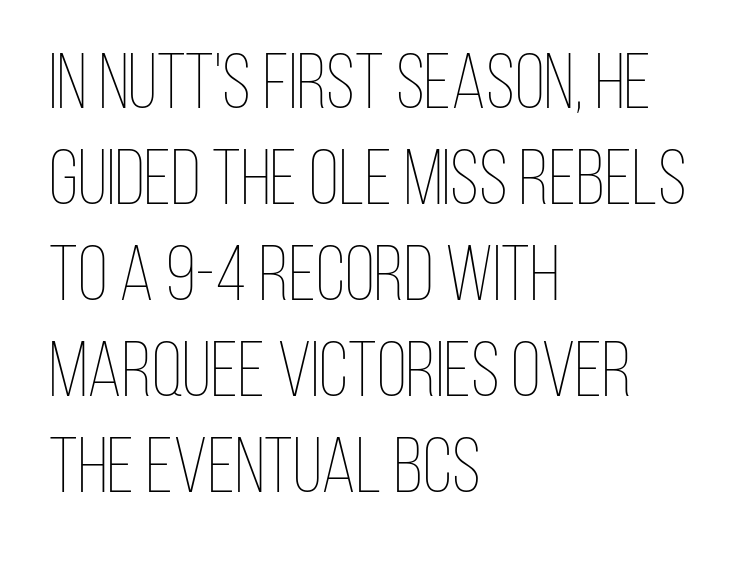
{"italic": "no", "bold": "no", "weight": "thin", "width": "condensed", "stroke_contrast": "low", "x_height": "large", "monospaced": "no", "underline": "no", "align": "left", "line_spacing_ratio": 1.23, "letter_spacing": "normal", "letter_spacing_em": 0.0, "glyph_px": 78}
